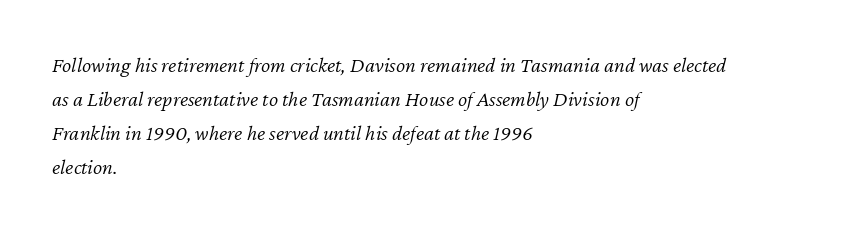
The image shows 22 px text type, italic (leaning right); set left-aligned, normal line spacing (1.55x), normal letter spacing, not underlined.
